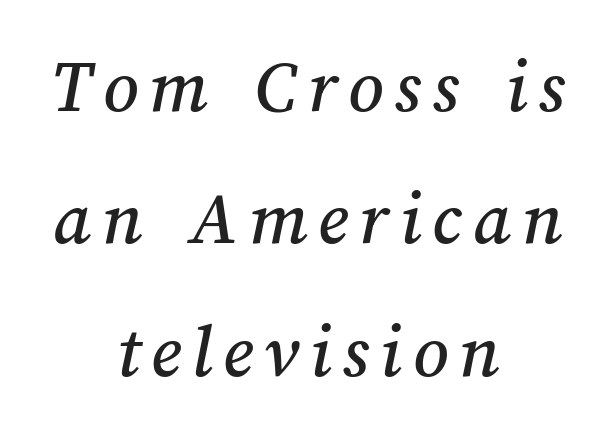
Q: Is the text underlined? A: No.
Q: How is the paragraph aligned? A: Centered.
Q: Width (condensed, normal, or wide)? A: Normal.
Q: Stroke contrast? A: Medium.
Q: x-height? A: Medium.
Q: Monospaced? A: No.
